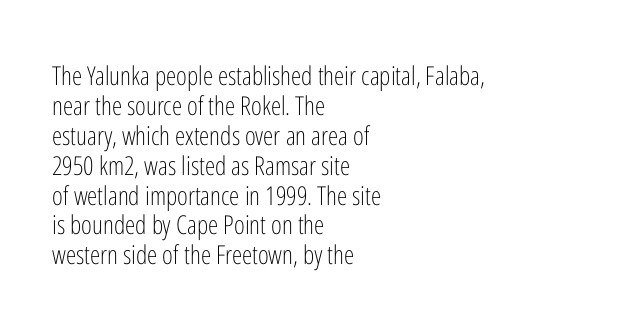
Q: Is the text bold? A: No.
Q: Is the text italic (slanted)? A: No, it is upright.
Q: Is the text underlined? A: No.
Q: How is the paragraph aligned? A: Left-aligned.
Q: Is the spacing between letters normal or unusually wide? A: Normal.
Q: Is the spacing between lines tight, normal or loose? A: Tight.
